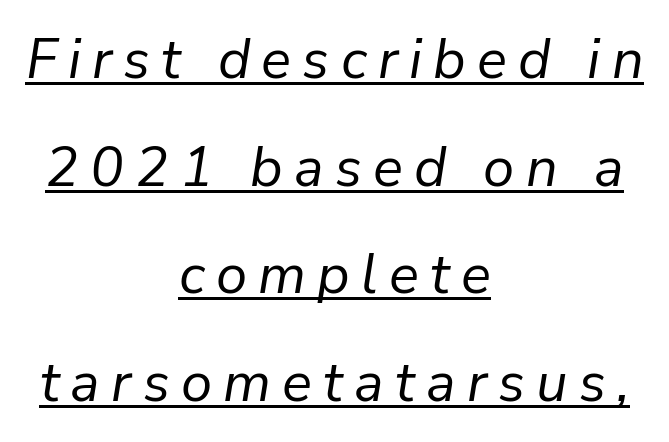
The image shows 56 px regular-weight type, italic (leaning right); set centered, loose line spacing (1.92x), unusually wide letter spacing (+0.2 em), underlined; low stroke contrast and a medium x-height.
